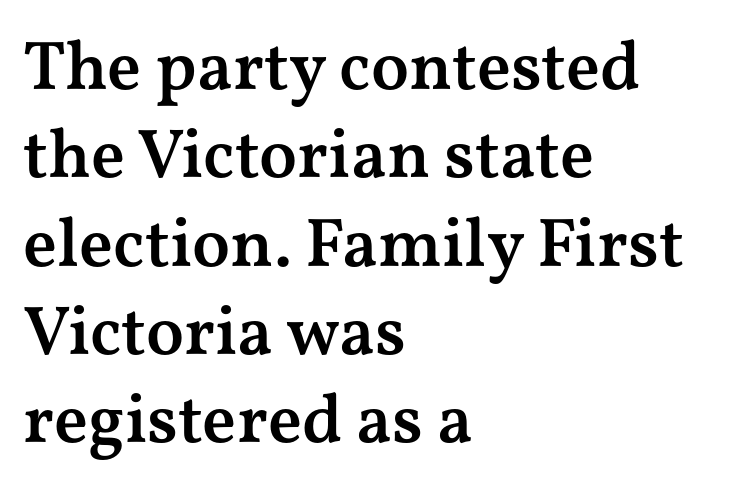
The image shows 69 px semibold, wide serif type, upright; set left-aligned, normal line spacing (1.28x), normal letter spacing, not underlined; medium stroke contrast and a medium x-height.
